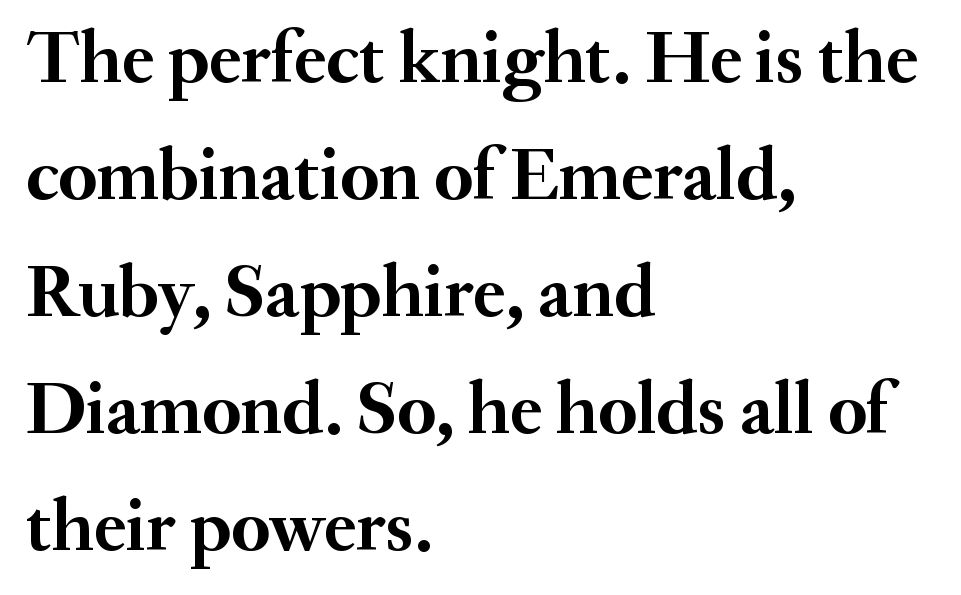
The image shows 74 px semibold serif type, upright; set left-aligned, normal line spacing (1.58x), normal letter spacing, not underlined; medium stroke contrast and a small x-height.
